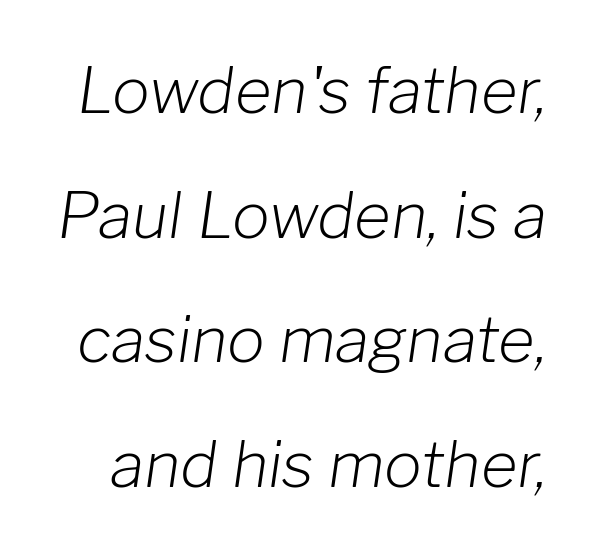
{"italic": "yes", "lean": "right", "slant_degrees": 8, "bold": "no", "weight": "light", "width": "normal", "stroke_contrast": "low", "x_height": "medium", "monospaced": "no", "underline": "no", "line_spacing": "loose", "line_spacing_ratio": 1.98, "letter_spacing": "normal", "letter_spacing_em": 0.0, "glyph_px": 63}
